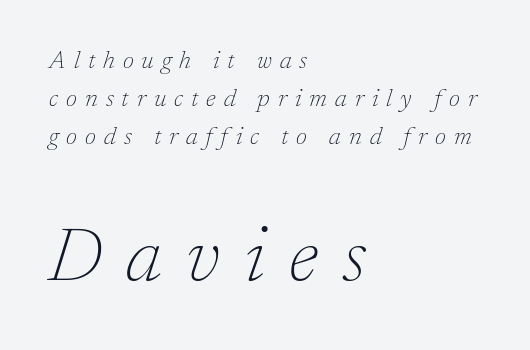
Q: Is the text bold? A: No.
Q: Is the text italic (slanted)? A: Yes, it leans right by about 17 degrees.
Q: Is the typeface a serif or a sans-serif typeface? A: Serif.
Q: Is the text underlined? A: No.
Q: How is the paragraph aligned? A: Left-aligned.
Q: Is the spacing between letters normal or unusually wide? A: Unusually wide.
Q: Is the spacing between lines tight, normal or loose? A: Normal.
Q: Which block of text is set in a larger size, the first (top) or the second (bottom)? A: The second (bottom) one.
Q: Width (condensed, normal, or wide)? A: Normal.
Q: Stroke contrast? A: Low.
Q: x-height? A: Medium.
Q: Monospaced? A: No.
